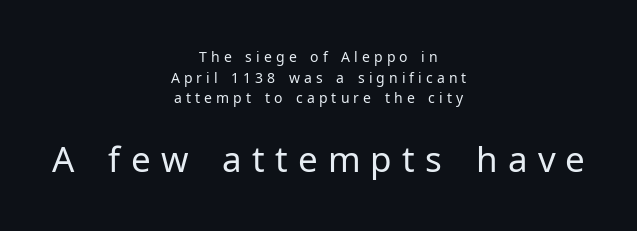
{"serif": "no", "italic": "no", "bold": "no", "weight": "regular", "width": "normal", "stroke_contrast": "low", "x_height": "medium", "monospaced": "no", "underline": "no", "align": "center", "line_spacing": "normal", "line_spacing_ratio": 1.47, "letter_spacing": "wide", "letter_spacing_em": 0.29, "larger_block": "second", "size_ratio": 2.5, "glyph_px": 35}
